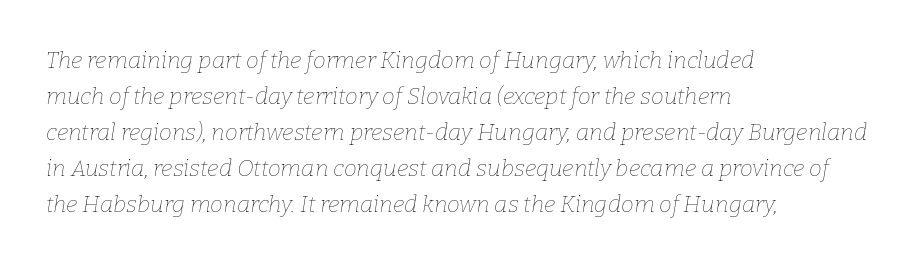
The image shows 23 px text type, italic (leaning right); set left-aligned, normal line spacing (1.56x), normal letter spacing, not underlined.
